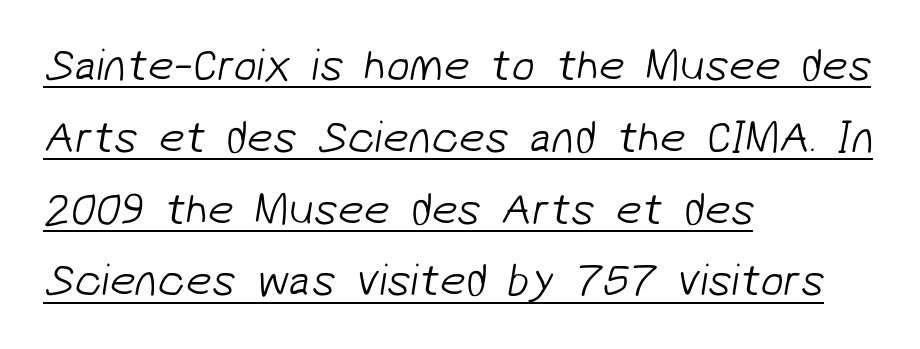
Regarding serifs, this sample does without them. A light-to-regular cut is what we see here. These lines are set flush left with a ragged right edge. Glance below the letters and you will spot a drawn line. How would I describe the line gaps? Plain and ordinary. This sample has the flowing, uneven cadence of proportional lettering.
